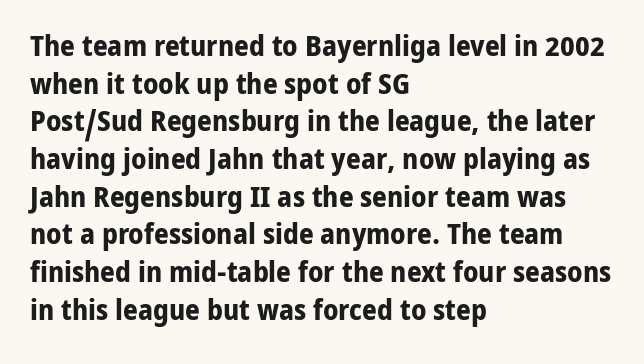
{"serif": "no", "italic": "no", "bold": "yes", "weight": "bold", "width": "normal", "stroke_contrast": "low", "x_height": "medium", "monospaced": "no", "underline": "no", "align": "left", "line_spacing": "normal", "line_spacing_ratio": 1.3, "letter_spacing": "normal", "letter_spacing_em": 0.0, "glyph_px": 29}
